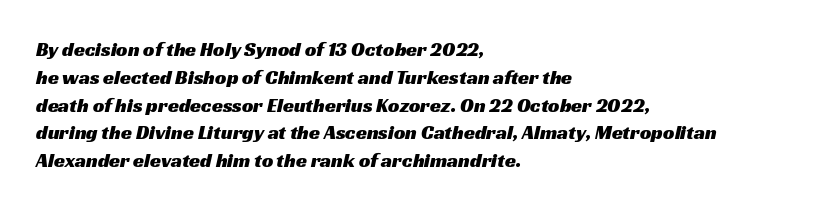
Q: Is the text underlined? A: No.
Q: How is the paragraph aligned? A: Left-aligned.
Q: Is the spacing between letters normal or unusually wide? A: Normal.
Q: Is the spacing between lines tight, normal or loose? A: Normal.
